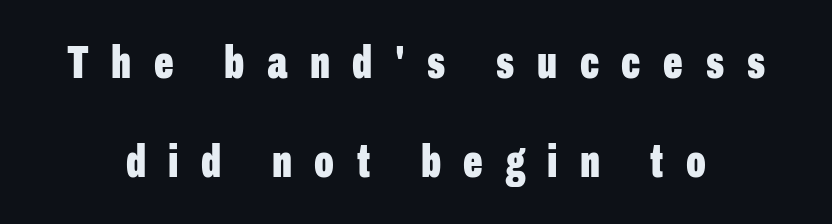
Do the letters lean? They stand straight. Horizontal bands of white between lines are thick stripes. Serif or sans? Sans — the stroke terminals are bare. What weight is shown? A full bold with thick strokes. Looks like regular typesetting: each glyph gets only the width it needs.
